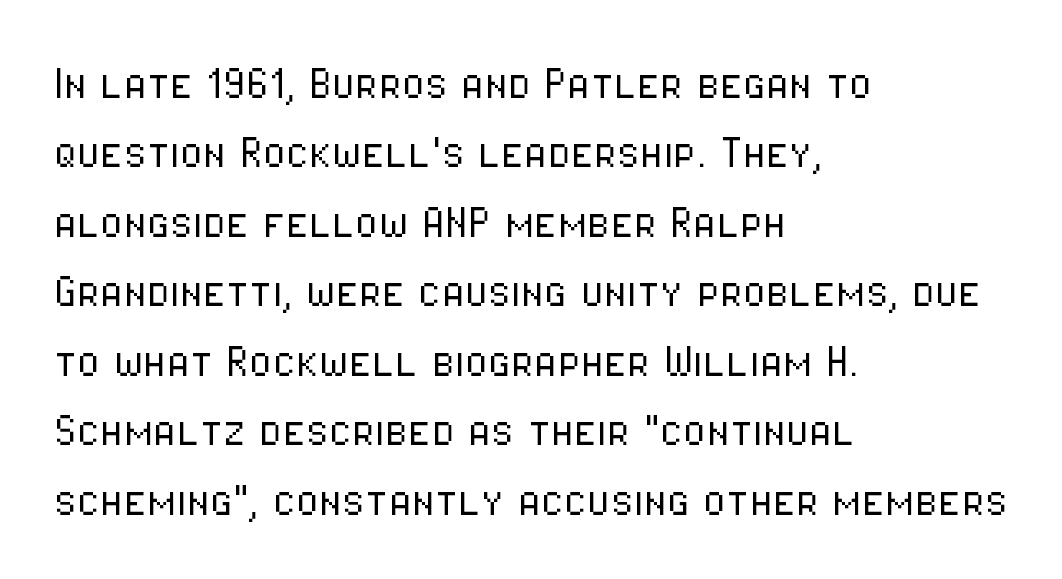
The image shows 53 px light, condensed sans-serif type, upright; set left-aligned, normal line spacing (1.31x), normal letter spacing, not underlined; low stroke contrast and a medium x-height.
